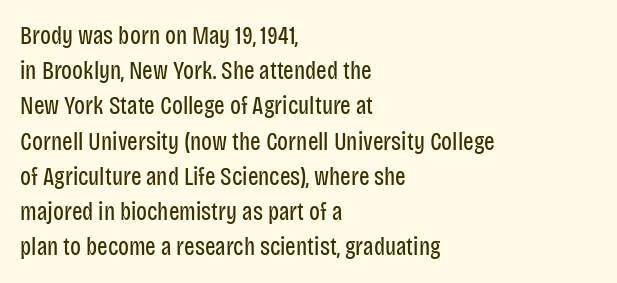
{"italic": "no", "bold": "no", "underline": "no", "align": "left", "line_spacing": "normal", "line_spacing_ratio": 1.41, "letter_spacing": "normal", "letter_spacing_em": 0.0, "glyph_px": 25}
